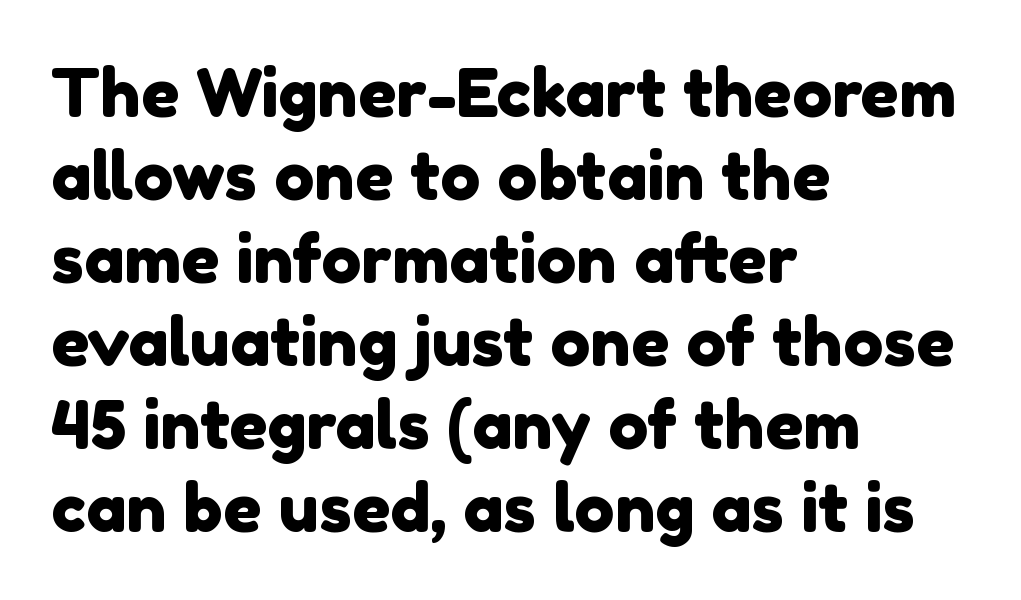
The image shows 67 px sans-serif type; set left-aligned, line spacing 1.24x, normal letter spacing, not underlined; a medium x-height.
